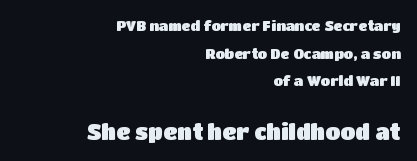
Q: Is the text italic (slanted)? A: No, it is upright.
Q: Is the text underlined? A: No.
Q: How is the paragraph aligned? A: Right-aligned.
Q: Is the spacing between letters normal or unusually wide? A: Normal.
Q: Is the spacing between lines tight, normal or loose? A: Loose.
Q: Which block of text is set in a larger size, the first (top) or the second (bottom)? A: The second (bottom) one.
